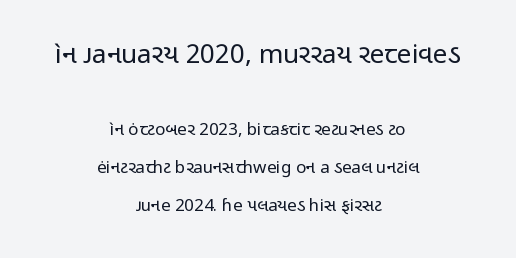
{"italic": "no", "bold": "no", "underline": "no", "align": "center", "line_spacing": "loose", "line_spacing_ratio": 2.26, "letter_spacing": "normal", "letter_spacing_em": 0.0, "larger_block": "first", "size_ratio": 1.53, "glyph_px": 26}
